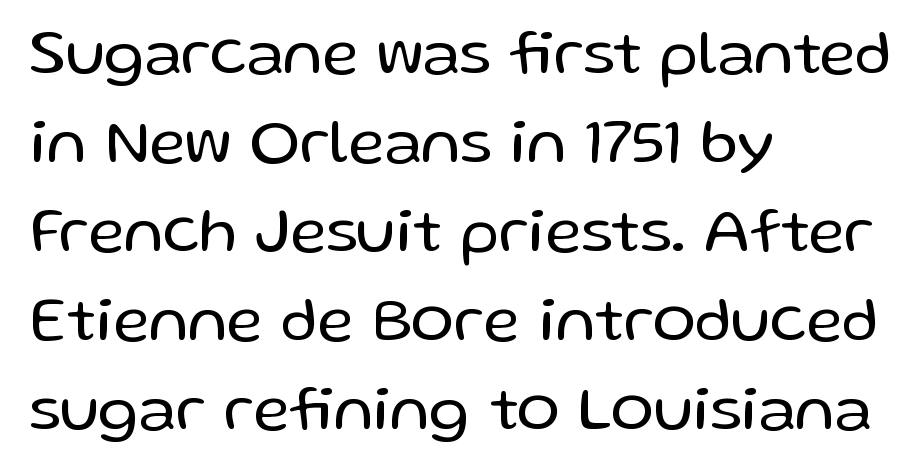
Q: Is the text bold? A: No.
Q: Is the text italic (slanted)? A: No, it is upright.
Q: Is the typeface a serif or a sans-serif typeface? A: Sans-serif.
Q: Is the text underlined? A: No.
Q: How is the paragraph aligned? A: Left-aligned.
Q: Is the spacing between letters normal or unusually wide? A: Normal.
Q: Is the spacing between lines tight, normal or loose? A: Normal.
Q: Width (condensed, normal, or wide)? A: Normal.
Q: Stroke contrast? A: Low.
Q: x-height? A: Medium.
Q: Monospaced? A: No.
